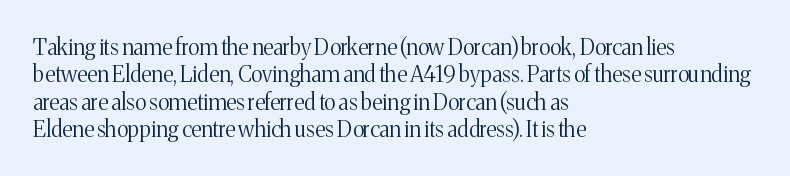
Q: Is the text bold? A: No.
Q: Is the text italic (slanted)? A: No, it is upright.
Q: Is the text underlined? A: No.
Q: How is the paragraph aligned? A: Left-aligned.
Q: Is the spacing between letters normal or unusually wide? A: Normal.
